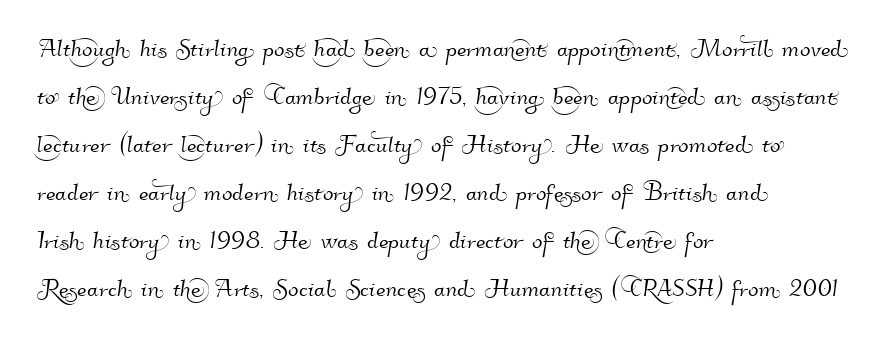
The image shows 31 px sans-serif type; set left-aligned, normal line spacing (1.55x), normal letter spacing, not underlined; high stroke contrast and a small x-height.
